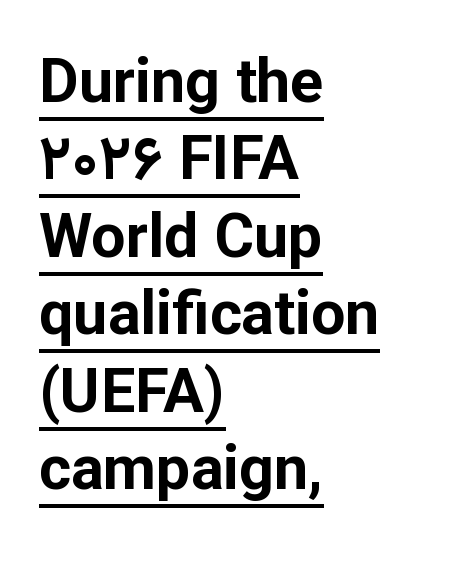
Q: Is the text bold? A: Yes.
Q: Is the text italic (slanted)? A: No, it is upright.
Q: Is the typeface a serif or a sans-serif typeface? A: Sans-serif.
Q: Is the text underlined? A: Yes.
Q: How is the paragraph aligned? A: Left-aligned.
Q: Is the spacing between letters normal or unusually wide? A: Normal.
Q: Is the spacing between lines tight, normal or loose? A: Normal.
Q: Width (condensed, normal, or wide)? A: Normal.
Q: Stroke contrast? A: Low.
Q: x-height? A: Medium.
Q: Monospaced? A: No.
